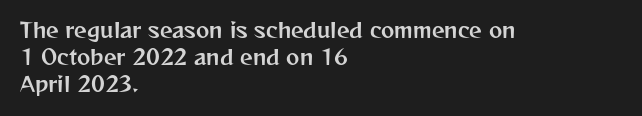
The image shows 20 px text type, upright; set left-aligned, normal line spacing (1.36x), normal letter spacing, not underlined.
